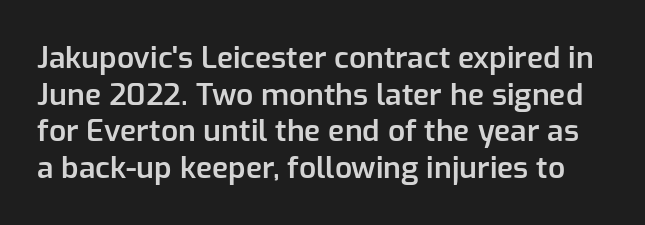
{"serif": "no", "italic": "no", "bold": "semi", "weight": "semibold", "width": "normal", "stroke_contrast": "low", "x_height": "medium", "monospaced": "no", "underline": "no", "line_spacing_ratio": 1.22, "letter_spacing": "normal", "letter_spacing_em": 0.0, "glyph_px": 30}
